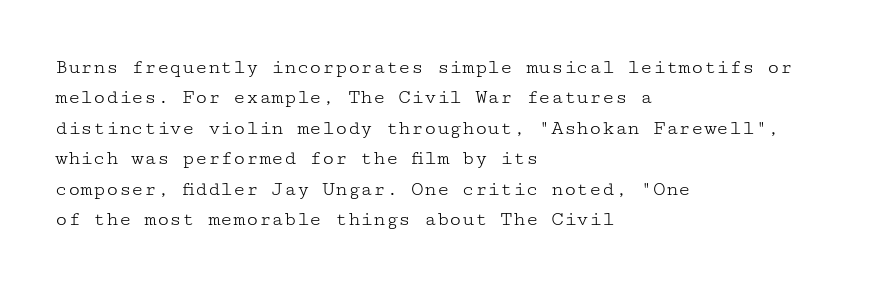
Q: Is the text bold? A: No.
Q: Is the text italic (slanted)? A: No, it is upright.
Q: Is the text underlined? A: No.
Q: How is the paragraph aligned? A: Left-aligned.
Q: Is the spacing between letters normal or unusually wide? A: Normal.
Q: Is the spacing between lines tight, normal or loose? A: Normal.
